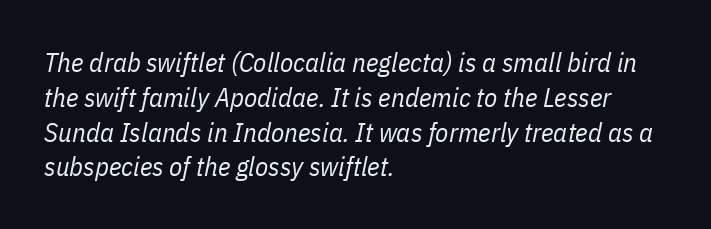
Q: Is the text bold? A: No.
Q: Is the text italic (slanted)? A: Yes, it leans right by about 11 degrees.
Q: Is the text underlined? A: No.
Q: How is the paragraph aligned? A: Left-aligned.
Q: Is the spacing between letters normal or unusually wide? A: Normal.
Q: Is the spacing between lines tight, normal or loose? A: Normal.
